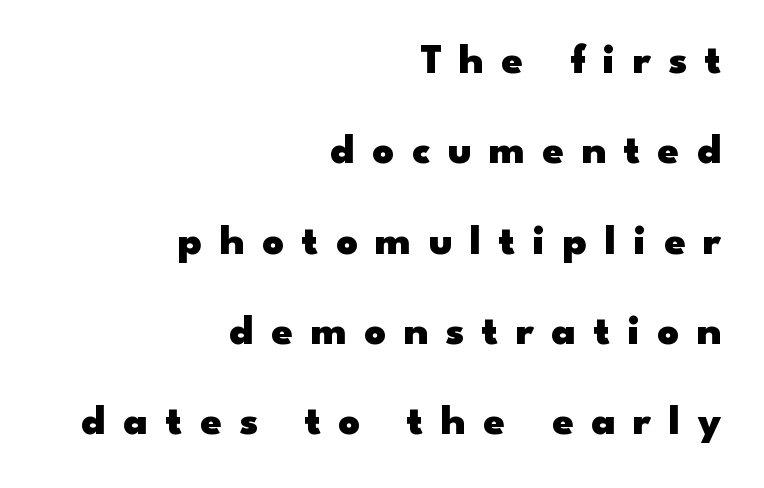
{"serif": "no", "italic": "no", "bold": "yes", "weight": "heavy", "width": "wide", "stroke_contrast": "low", "x_height": "small", "monospaced": "no", "underline": "no", "align": "right", "line_spacing": "loose", "line_spacing_ratio": 2.15, "letter_spacing": "wide", "letter_spacing_em": 0.42, "glyph_px": 42}
